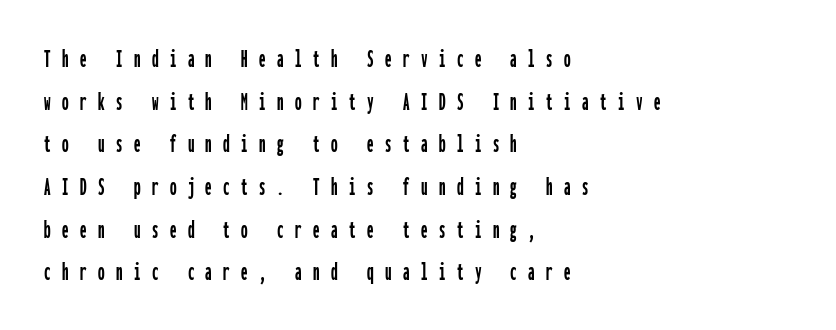
The image shows 26 px text type, upright; set left-aligned, normal line spacing (1.64x), unusually wide letter spacing (+0.44 em), not underlined.
